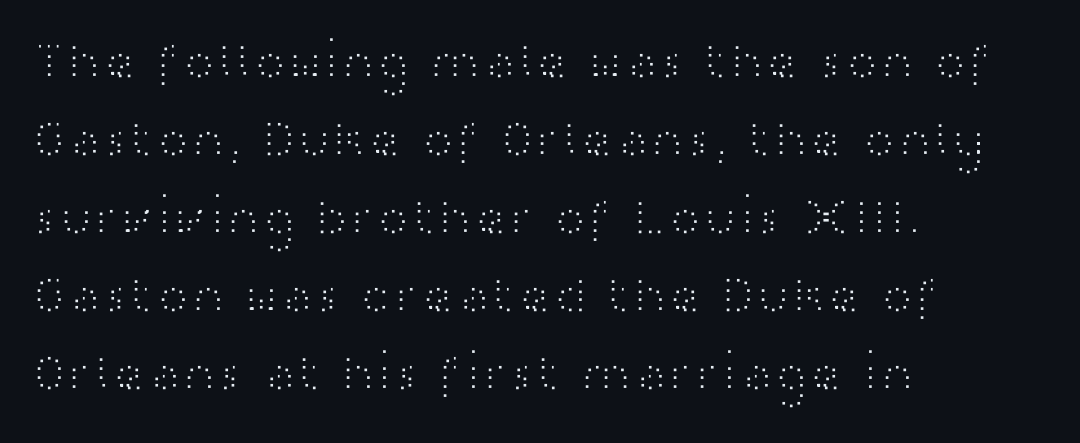
Q: Is the text bold? A: No.
Q: Is the text italic (slanted)? A: No, it is upright.
Q: Is the typeface a serif or a sans-serif typeface? A: Sans-serif.
Q: Is the text underlined? A: No.
Q: How is the paragraph aligned? A: Left-aligned.
Q: Is the spacing between letters normal or unusually wide? A: Normal.
Q: Is the spacing between lines tight, normal or loose? A: Normal.
Q: Width (condensed, normal, or wide)? A: Wide.
Q: Stroke contrast? A: High.
Q: x-height? A: Medium.
Q: Monospaced? A: No.
